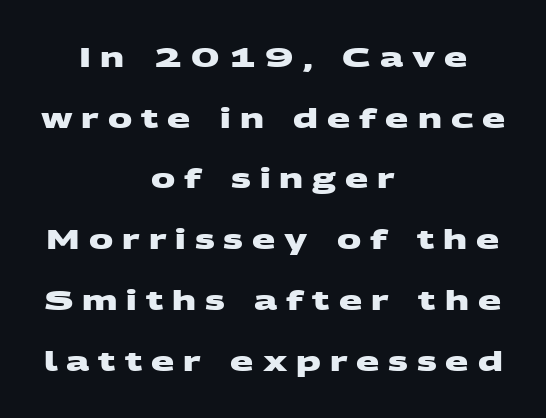
{"bold": "yes", "underline": "no", "align": "center", "line_spacing": "loose", "line_spacing_ratio": 2.25, "letter_spacing": "wide", "letter_spacing_em": 0.33, "glyph_px": 27}
